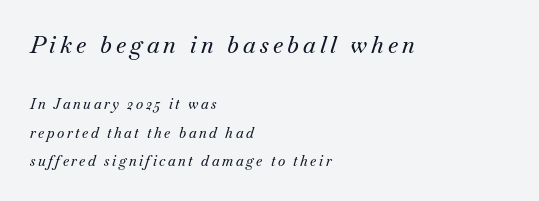
A student would notice the top passage is typeset larger than what follows. The strip under each line holds only bare page. Does the copy run flush right? No — it runs flush left. These lines stand farther apart than default settings would place them.
